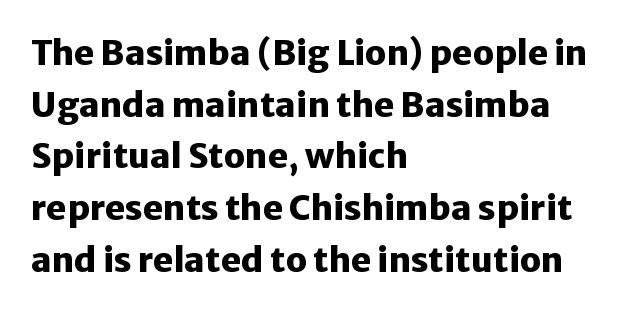
Each row of text sits above clean, open space. This sample keeps an unexceptional amount of space between lines. Note the varied advance widths — an 'i' is clearly narrower than an 'm'. Reading down the block, your eye returns to a fixed left position each line. The text was rendered using a sans face with plain stroke endings. Glyph-to-glyph distance matches everyday printed text.
